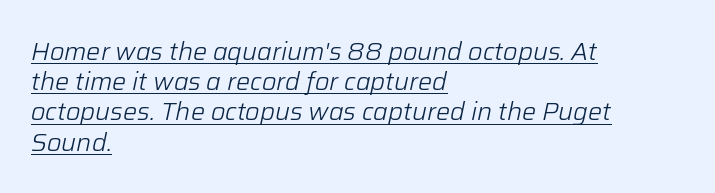
The image shows 25 px text type, italic (leaning right); set left-aligned, line spacing 1.21x, normal letter spacing, underlined.
